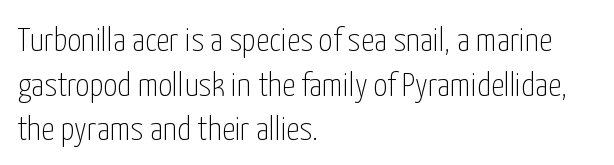
The image shows 34 px thin, condensed sans-serif type, upright; set left-aligned, normal line spacing (1.31x), normal letter spacing, not underlined; low stroke contrast and a medium x-height.
